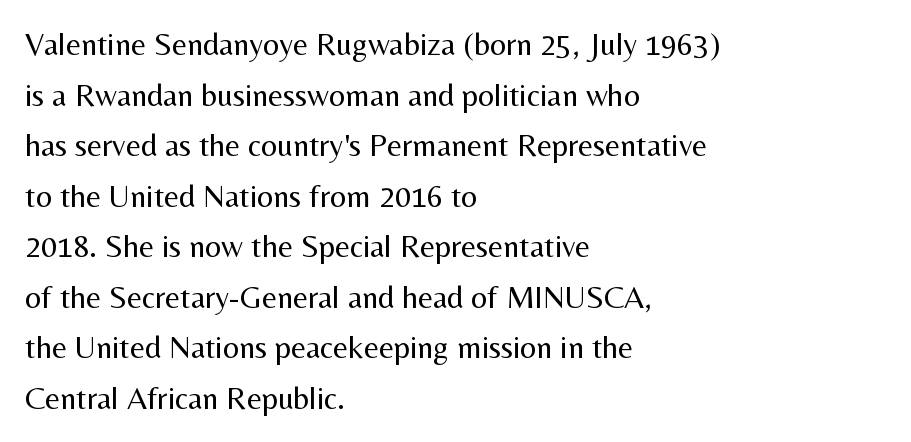
The image shows 32 px regular-weight sans-serif type, upright; set left-aligned, normal line spacing (1.58x), normal letter spacing, not underlined; medium stroke contrast and a medium x-height.
